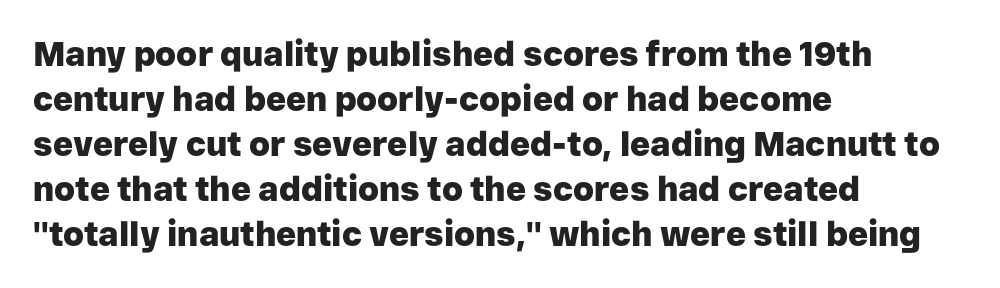
Clear beneath every line of the passage. The rows are spaced the way most documents space them. The passage shown is typed in a proportional face where columns would drift. Does the lettering tilt? It doesn't — this is upright. Typeset ragged right — the left edge is the straight one. Grotesque or geometric, the face here clearly has no serifs.
